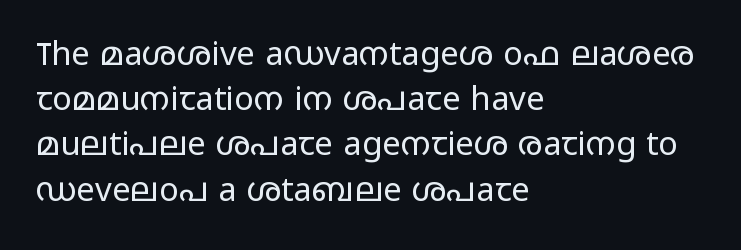
The weight would be labelled regular, book, light, or lighter still. How are the letters spaced? Ordinarily, with no added tracking. Letters rest on an invisible, unmarked baseline. The passage is arranged the way most books set body copy — flush left.
